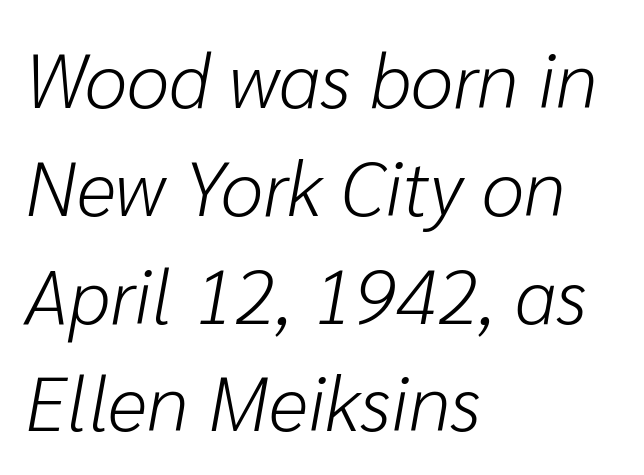
The image shows 77 px light type, italic (leaning right); set left-aligned, normal line spacing (1.4x), normal letter spacing, not underlined; low stroke contrast and a medium x-height.
